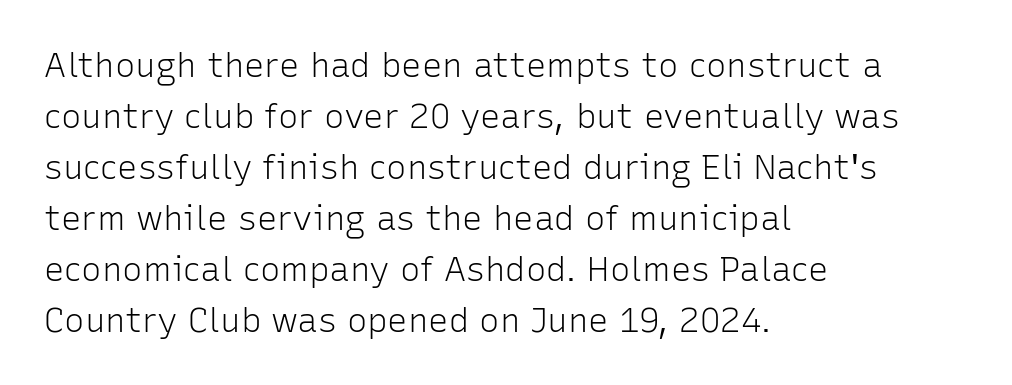
{"serif": "no", "italic": "no", "bold": "no", "weight": "light", "width": "normal", "stroke_contrast": "low", "x_height": "medium", "monospaced": "no", "underline": "no", "align": "left", "line_spacing": "normal", "line_spacing_ratio": 1.5, "letter_spacing": "normal", "letter_spacing_em": 0.0, "glyph_px": 34}
